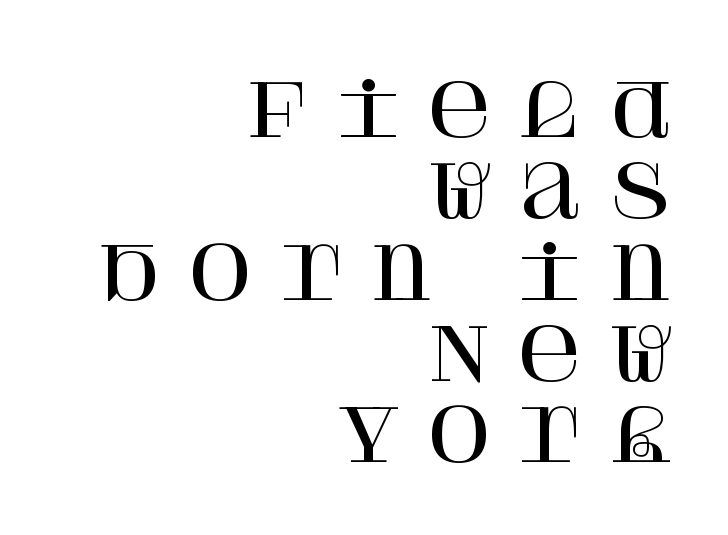
The image shows 72 px serif type, upright; set right-aligned, tight line spacing (1.13x), unusually wide letter spacing (+0.33 em), not underlined; high stroke contrast and a large x-height.
